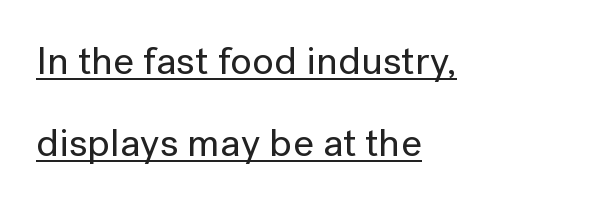
The image shows 40 px sans-serif type, upright; set left-aligned, loose line spacing (2.06x), normal letter spacing, underlined; low stroke contrast and a medium x-height.
